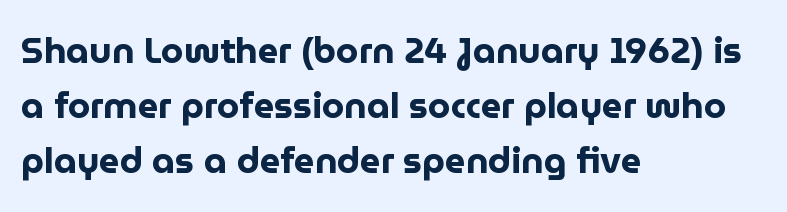
The image shows 36 px bold sans-serif type, upright; set left-aligned, normal line spacing (1.53x), normal letter spacing, not underlined; low stroke contrast and a medium x-height.
